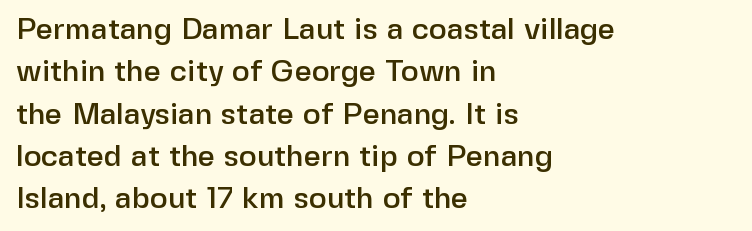
{"serif": "no", "italic": "no", "width": "normal", "stroke_contrast": "low", "x_height": "medium", "monospaced": "no", "underline": "no", "align": "left", "line_spacing": "normal", "line_spacing_ratio": 1.41, "letter_spacing": "normal", "letter_spacing_em": 0.0, "glyph_px": 30}
